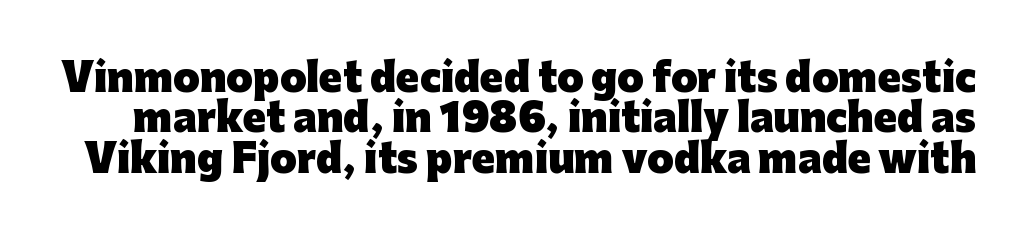
The words here are not underlined. Caption: standard tracking, unaltered. Think of a printed novel: that variable character pitch is what you see here. The characters display no serif detailing; their extremities are plain. If you drew a line through each stem, it would be perfectly vertical.
